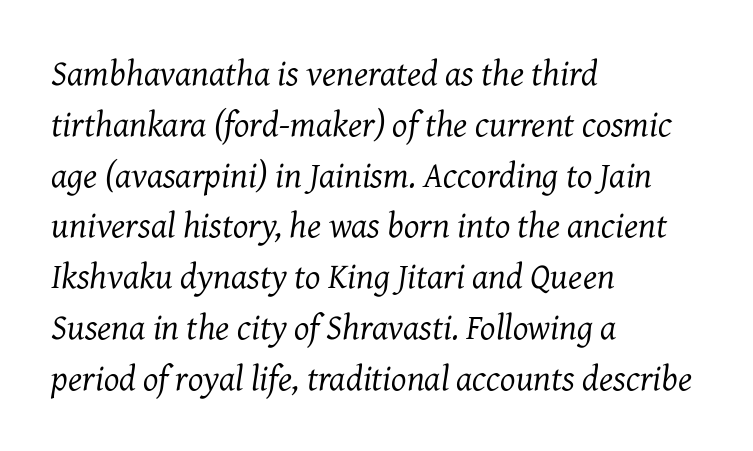
{"serif": "yes", "italic": "yes", "lean": "right", "slant_degrees": 7, "bold": "no", "weight": "regular", "width": "normal", "stroke_contrast": "medium", "x_height": "medium", "monospaced": "no", "underline": "no", "align": "left", "line_spacing": "normal", "line_spacing_ratio": 1.41, "letter_spacing": "normal", "letter_spacing_em": 0.0, "glyph_px": 36}
